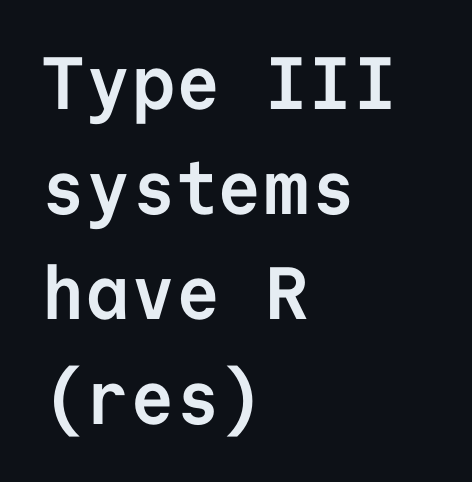
The image shows 74 px semibold sans-serif type, upright, monospaced; set left-aligned, normal line spacing (1.42x), normal letter spacing, not underlined; low stroke contrast and a medium x-height.
